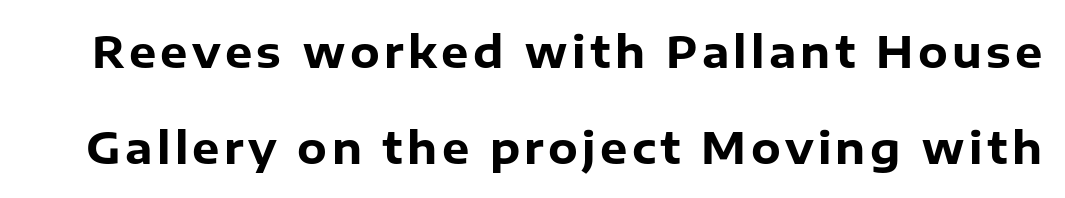
The text was rendered using a sans face with plain stroke endings. Just letters on the line, the space beneath them empty. Compared with an ordinary text face, these strokes are far heavier — a full bold. Varying glyph widths throughout — classic text-font behaviour. The space between consecutive lines is lavish. Is there any slant? The stems are plumb.
